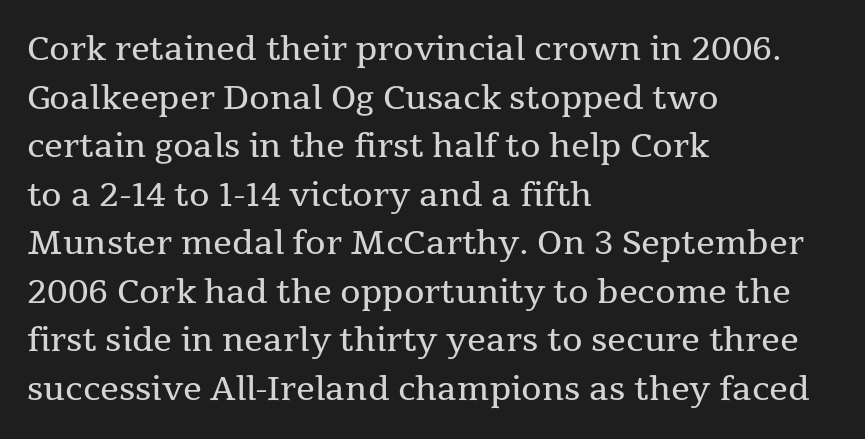
The image shows 33 px regular-weight serif type, upright; set left-aligned, normal line spacing (1.47x), normal letter spacing, not underlined; medium stroke contrast and a medium x-height.
